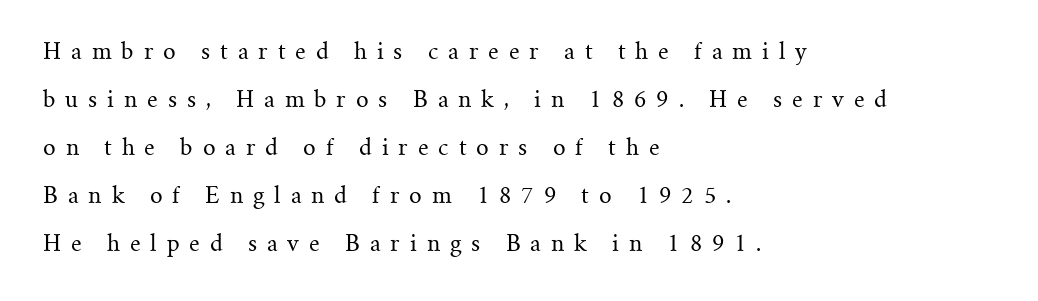
{"italic": "no", "bold": "no", "underline": "no", "align": "left", "line_spacing": "loose", "line_spacing_ratio": 2.18, "letter_spacing": "wide", "letter_spacing_em": 0.45, "glyph_px": 22}
